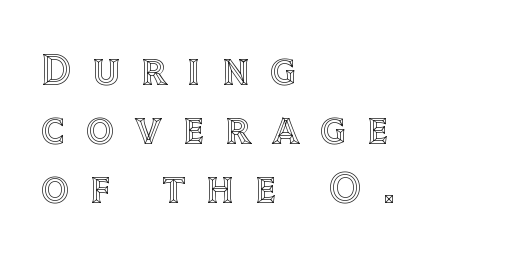
Left-aligned paragraph, ragged on the right. Vertically, the passage feels balanced, rows spaced as you'd expect. The typography opts for an upright posture over an oblique one. Here the designer chose a conventional face with non-uniform glyph widths.
